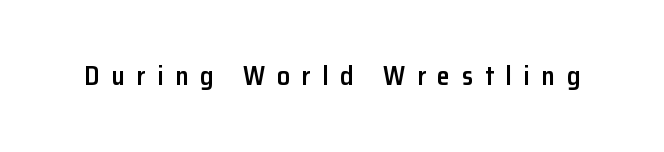
{"italic": "no", "bold": "semi", "underline": "no", "letter_spacing": "wide", "letter_spacing_em": 0.45, "glyph_px": 26}
